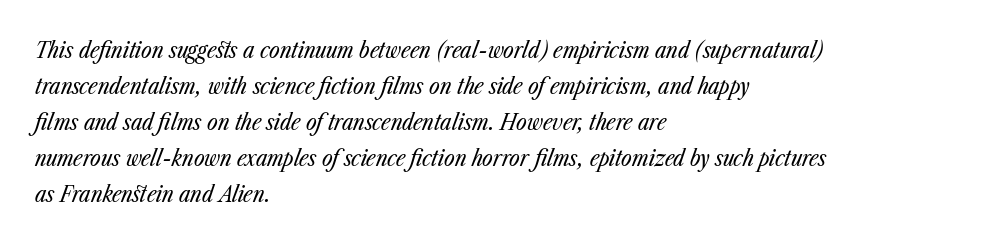
Q: Is the text bold? A: No.
Q: Is the text italic (slanted)? A: Yes, it leans right by about 23 degrees.
Q: Is the text underlined? A: No.
Q: How is the paragraph aligned? A: Left-aligned.
Q: Is the spacing between letters normal or unusually wide? A: Normal.
Q: Is the spacing between lines tight, normal or loose? A: Normal.
